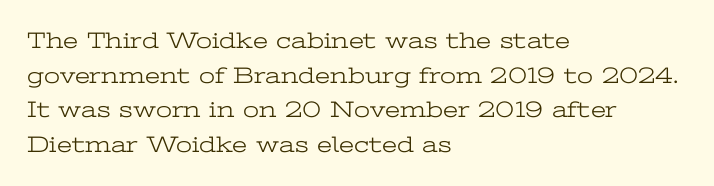
The image shows 23 px text type, upright; set left-aligned, normal line spacing (1.51x), normal letter spacing, not underlined.
